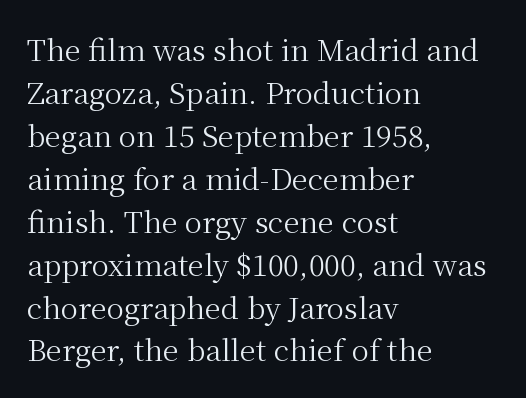
{"serif": "yes", "italic": "no", "bold": "no", "weight": "regular", "width": "normal", "stroke_contrast": "medium", "x_height": "medium", "monospaced": "no", "underline": "no", "align": "left", "line_spacing": "normal", "line_spacing_ratio": 1.48, "letter_spacing": "normal", "letter_spacing_em": 0.0, "glyph_px": 29}
